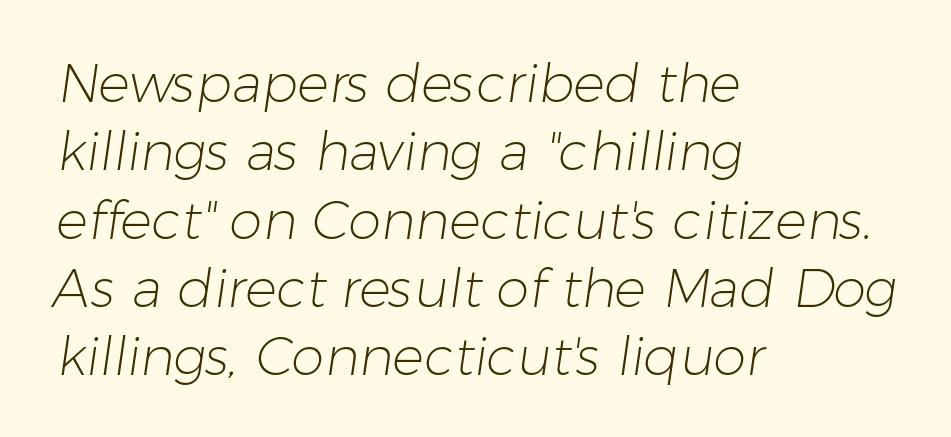
The image shows 53 px light sans-serif type; set left-aligned, normal line spacing (1.29x), normal letter spacing, not underlined; low stroke contrast and a medium x-height.
